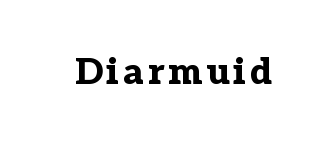
{"serif": "yes", "italic": "no", "bold": "yes", "weight": "bold", "width": "normal", "stroke_contrast": "low", "x_height": "medium", "monospaced": "no", "underline": "no", "glyph_px": 36}
